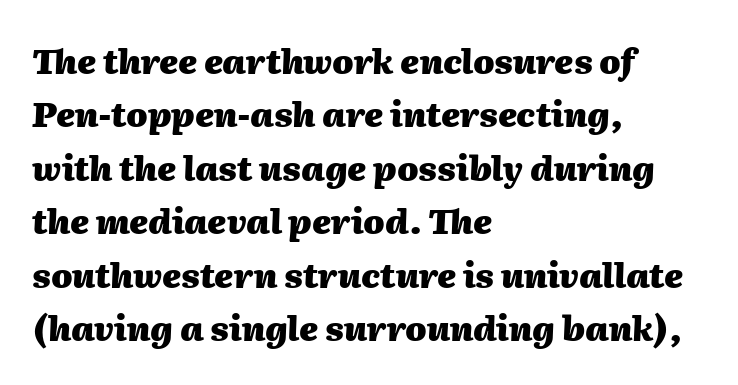
{"italic": "yes", "lean": "right", "slant_degrees": 2, "bold": "yes", "weight": "heavy", "width": "normal", "stroke_contrast": "medium", "x_height": "medium", "monospaced": "no", "underline": "no", "align": "left", "line_spacing": "normal", "line_spacing_ratio": 1.57, "letter_spacing": "normal", "letter_spacing_em": 0.0, "glyph_px": 34}
